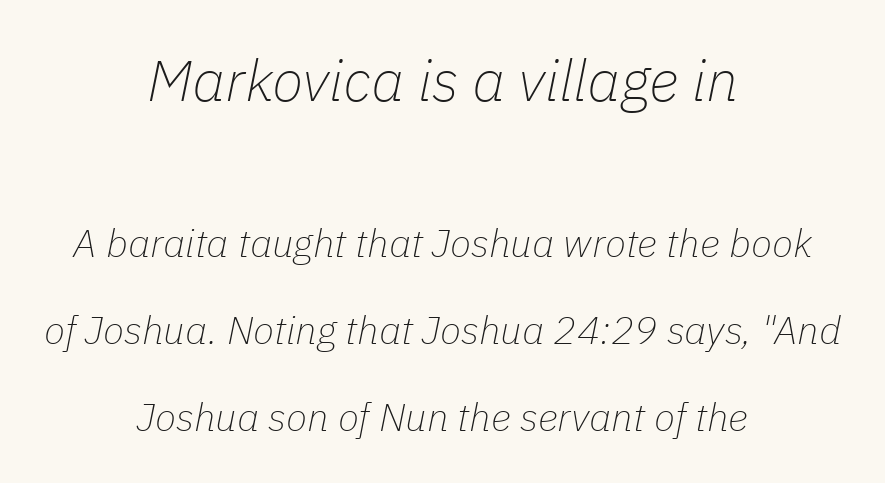
{"italic": "yes", "lean": "right", "slant_degrees": 11, "bold": "no", "weight": "thin", "width": "normal", "stroke_contrast": "low", "x_height": "medium", "monospaced": "no", "underline": "no", "align": "center", "line_spacing": "loose", "line_spacing_ratio": 2.23, "letter_spacing": "normal", "letter_spacing_em": 0.0, "larger_block": "first", "size_ratio": 1.49, "glyph_px": 58}
